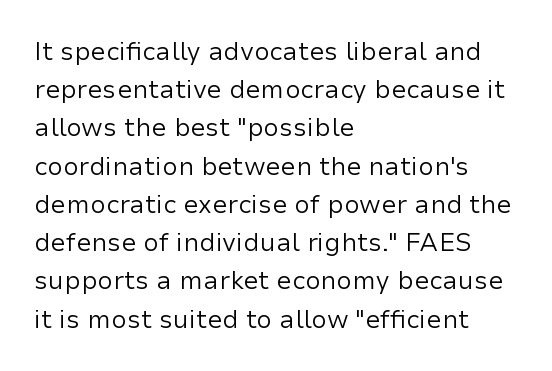
Q: Is the text bold? A: No.
Q: Is the text italic (slanted)? A: No, it is upright.
Q: Is the text underlined? A: No.
Q: How is the paragraph aligned? A: Left-aligned.
Q: Is the spacing between letters normal or unusually wide? A: Normal.
Q: Is the spacing between lines tight, normal or loose? A: Normal.
